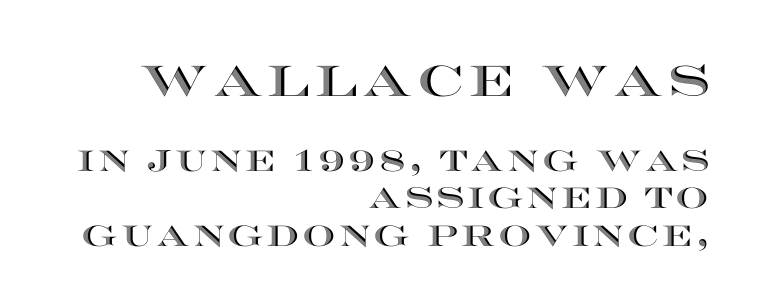
{"italic": "no", "width": "wide", "x_height": "large", "monospaced": "no", "underline": "no", "align": "right", "line_spacing": "normal", "line_spacing_ratio": 1.29, "larger_block": "first", "size_ratio": 1.48, "glyph_px": 43}
